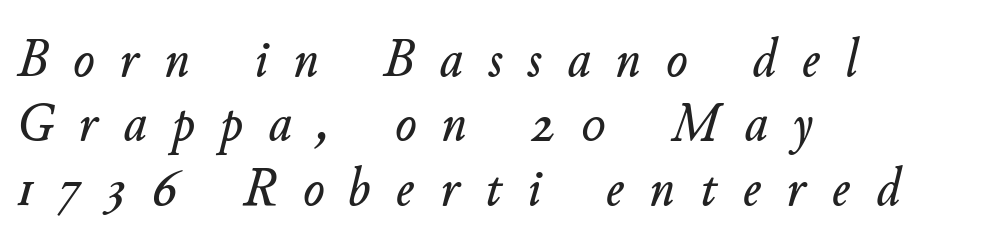
The image shows 56 px text type, italic (leaning right); set left-aligned, tight line spacing (1.15x), unusually wide letter spacing (+0.46 em), not underlined; low stroke contrast and a small x-height.
